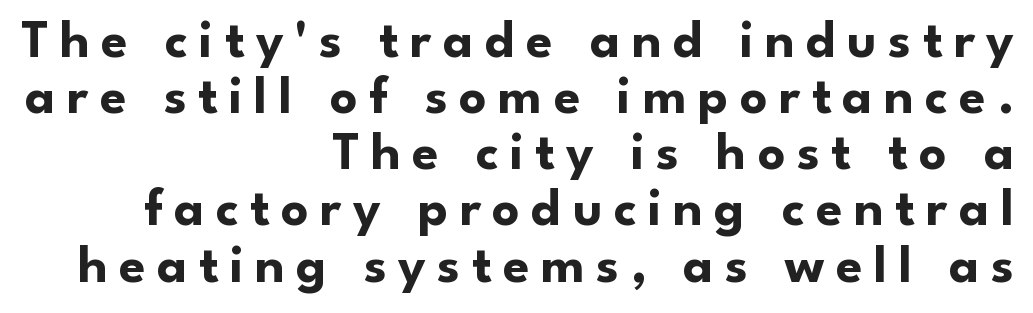
{"serif": "no", "italic": "no", "bold": "yes", "weight": "bold", "width": "normal", "stroke_contrast": "low", "x_height": "small", "monospaced": "no", "underline": "no", "align": "right", "line_spacing": "tight", "line_spacing_ratio": 1.04, "letter_spacing": "wide", "letter_spacing_em": 0.21, "glyph_px": 54}
